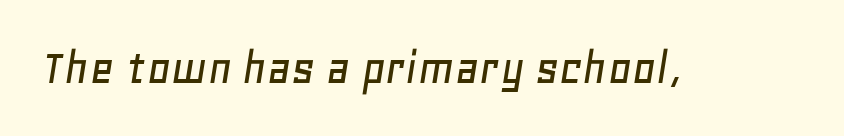
The image shows 52 px text type, italic (leaning right); set normal letter spacing, not underlined; low stroke contrast and a large x-height.
